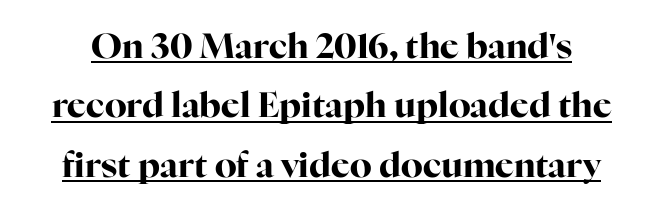
The rendering uses natural spacing where letterforms have individual widths. Underline: present. Look at the stroke-to-counter ratio: heavy, a bold. The face used here is seriffed, in the tradition of book romans.
